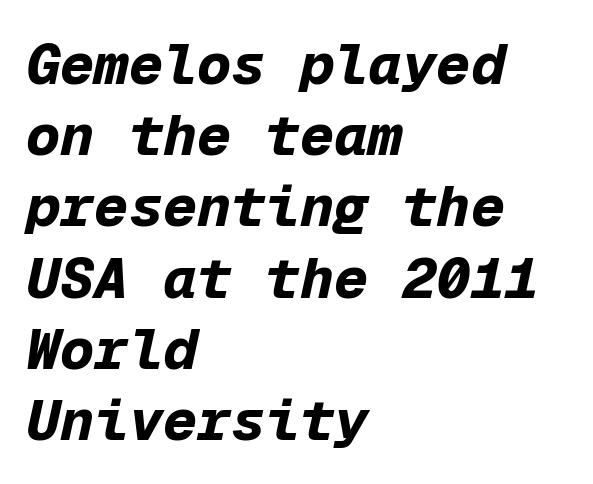
{"italic": "yes", "lean": "right", "slant_degrees": 12, "bold": "yes", "weight": "bold", "width": "normal", "stroke_contrast": "low", "x_height": "medium", "monospaced": "yes", "underline": "no", "align": "left", "line_spacing": "normal", "line_spacing_ratio": 1.25, "letter_spacing": "normal", "letter_spacing_em": 0.0, "glyph_px": 57}
